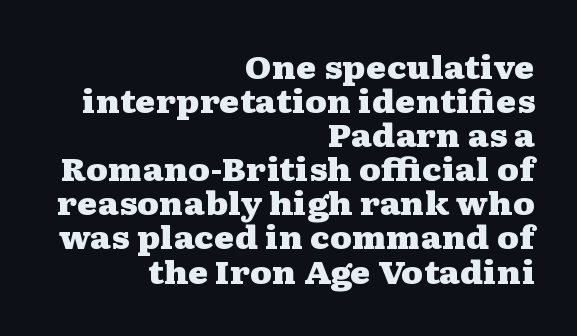
Q: Is the text bold? A: Yes.
Q: Is the text italic (slanted)? A: No, it is upright.
Q: Is the typeface a serif or a sans-serif typeface? A: Serif.
Q: Is the text underlined? A: No.
Q: How is the paragraph aligned? A: Right-aligned.
Q: Is the spacing between letters normal or unusually wide? A: Normal.
Q: Is the spacing between lines tight, normal or loose? A: Tight.
Q: Width (condensed, normal, or wide)? A: Wide.
Q: Stroke contrast? A: Medium.
Q: x-height? A: Medium.
Q: Monospaced? A: No.
